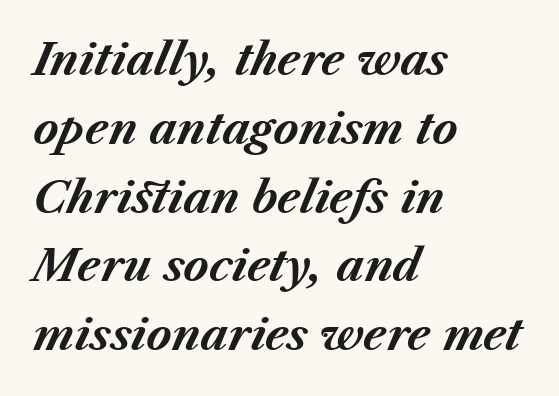
Q: Is the text bold? A: Yes.
Q: Is the text italic (slanted)? A: Yes, it leans right by about 23 degrees.
Q: Is the text underlined? A: No.
Q: How is the paragraph aligned? A: Left-aligned.
Q: Is the spacing between letters normal or unusually wide? A: Normal.
Q: Is the spacing between lines tight, normal or loose? A: Normal.
Q: Width (condensed, normal, or wide)? A: Normal.
Q: Stroke contrast? A: Medium.
Q: x-height? A: Medium.
Q: Monospaced? A: No.
